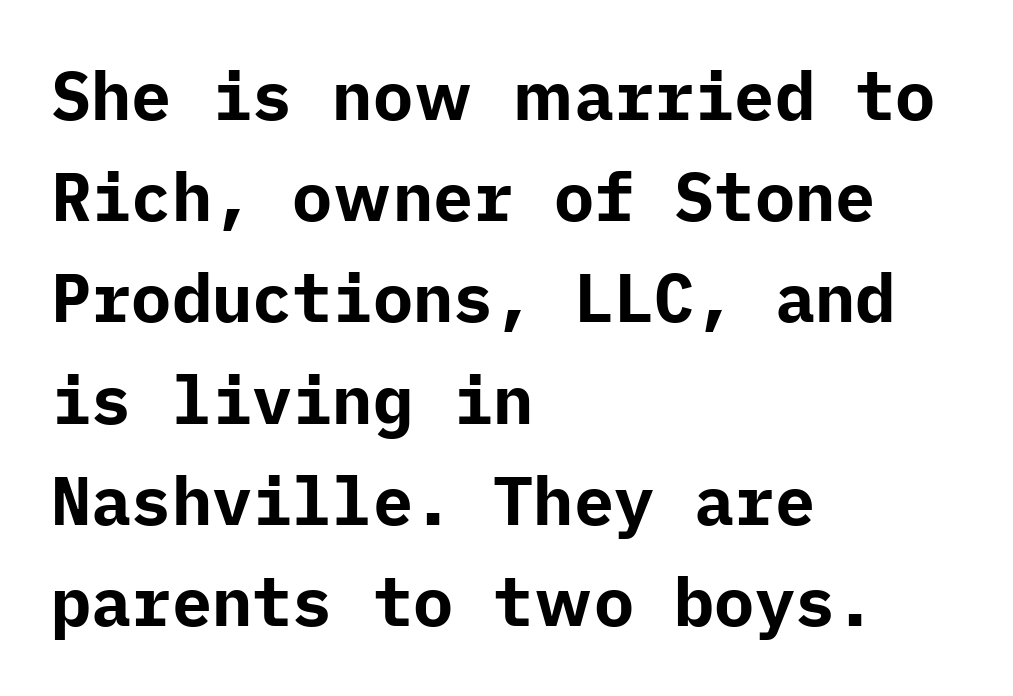
Pretty heavy lettering here — definitely bold. Default kerning and tracking; the words read as compact shapes. In terms of leading, this rendering sits right in the middle. The setting favours the left margin, as ordinary paragraphs usually do. Rendered with straight, roman letterforms. The letters carry no serifs — their stems end cleanly without finishing strokes.
